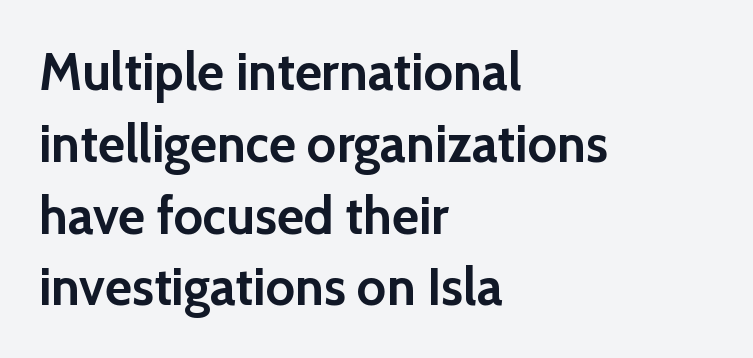
The image shows 52 px semibold sans-serif type, upright; set left-aligned, normal line spacing (1.38x), normal letter spacing, not underlined; a medium x-height.
